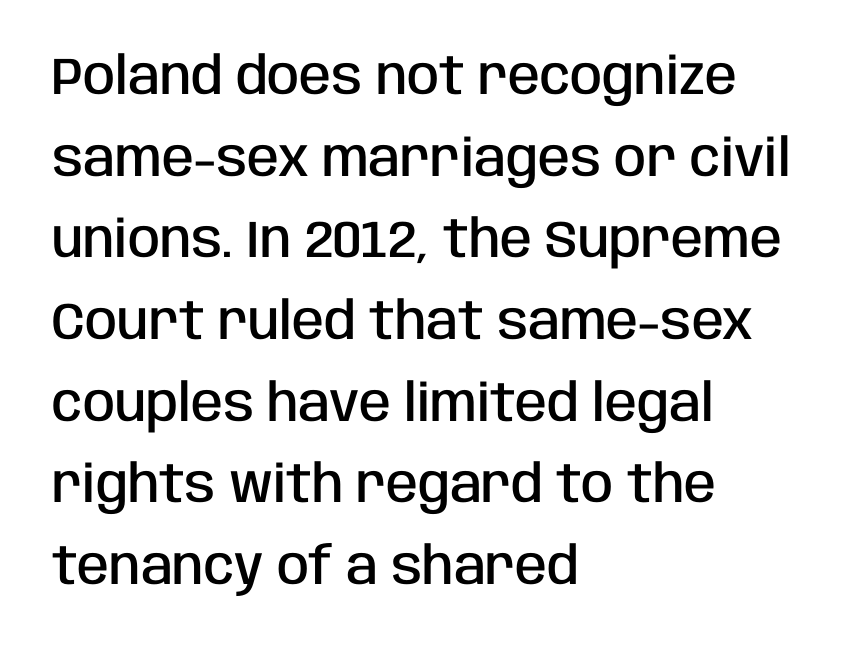
Q: Is the text bold? A: Semi-bold.
Q: Is the text italic (slanted)? A: No, it is upright.
Q: Is the typeface a serif or a sans-serif typeface? A: Sans-serif.
Q: Is the text underlined? A: No.
Q: How is the paragraph aligned? A: Left-aligned.
Q: Is the spacing between letters normal or unusually wide? A: Normal.
Q: Is the spacing between lines tight, normal or loose? A: Normal.
Q: Width (condensed, normal, or wide)? A: Condensed.
Q: Stroke contrast? A: Low.
Q: x-height? A: Large.
Q: Monospaced? A: No.
